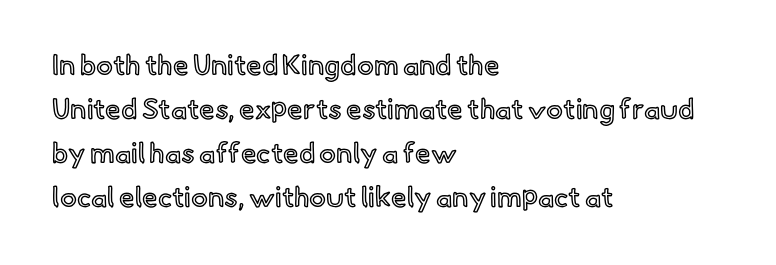
This is roman type, the default non-slanted kind. The letterforms sit shoulder to shoulder at normal distance. These lines are rendered in a variable-pitch font. Rule under the text: the space is simply empty.
